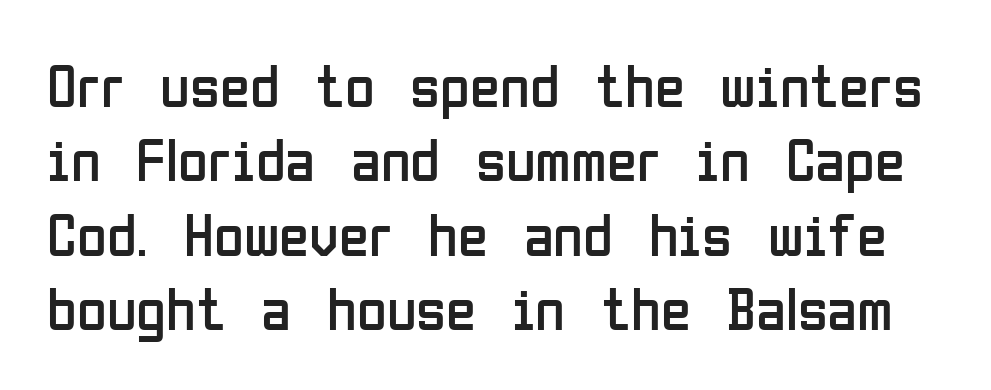
Is the stroke heavy? The answer is a plain regular-or-lighter. Clear beneath every line of the passage. A typesetter would call this proportional, since set widths differ per character. Tracking here is standard; glyphs follow each other at the usual distance. You can tell from the bare stems that sans-serif type was used.
